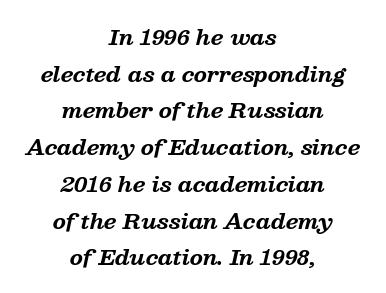
{"italic": "yes", "lean": "right", "slant_degrees": 13, "bold": "yes", "underline": "no", "align": "center", "line_spacing_ratio": 1.75, "letter_spacing": "normal", "letter_spacing_em": 0.0, "glyph_px": 21}
